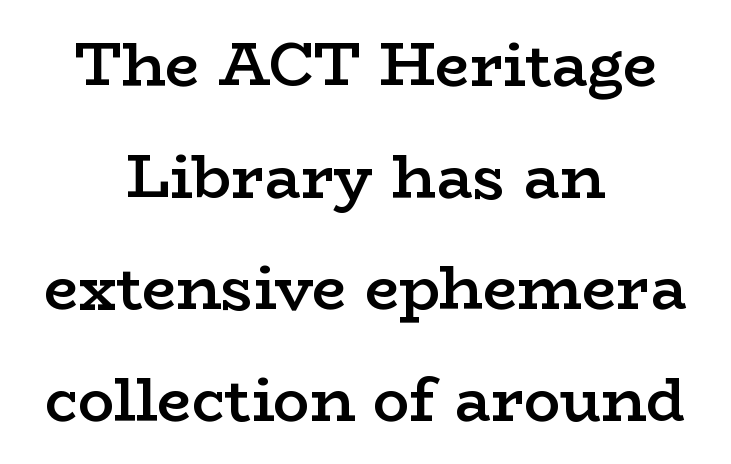
Q: Is the text bold? A: Semi-bold.
Q: Is the text italic (slanted)? A: No, it is upright.
Q: Is the typeface a serif or a sans-serif typeface? A: Serif.
Q: Is the text underlined? A: No.
Q: How is the paragraph aligned? A: Centered.
Q: Is the spacing between letters normal or unusually wide? A: Normal.
Q: Width (condensed, normal, or wide)? A: Wide.
Q: Stroke contrast? A: Low.
Q: x-height? A: Medium.
Q: Monospaced? A: No.
